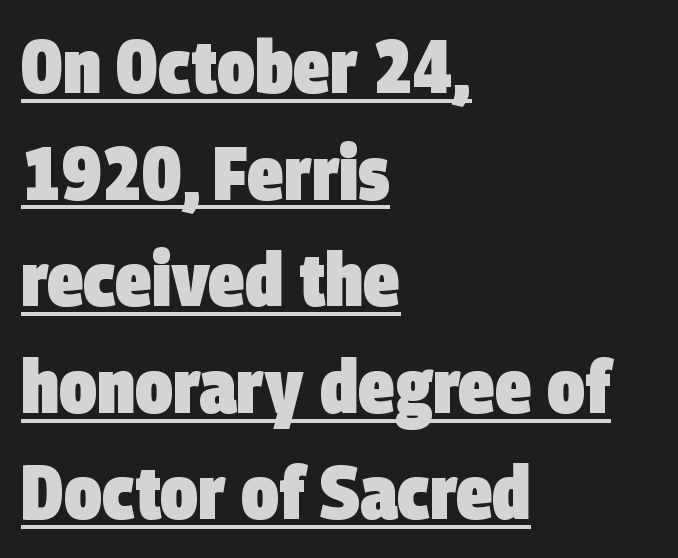
{"serif": "no", "bold": "yes", "weight": "heavy", "width": "condensed", "stroke_contrast": "low", "x_height": "large", "monospaced": "no", "underline": "yes", "align": "left", "line_spacing": "normal", "line_spacing_ratio": 1.44, "letter_spacing": "normal", "letter_spacing_em": 0.0, "glyph_px": 74}
